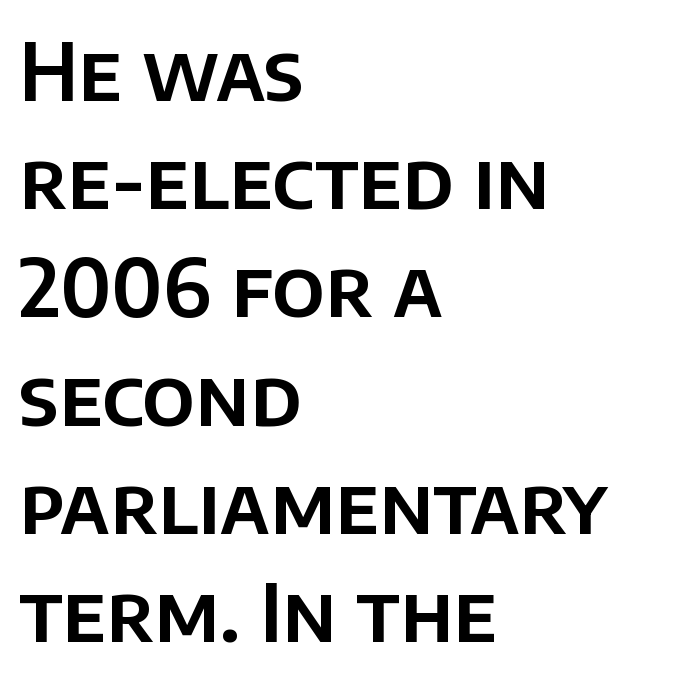
Interline gaps are of average width in this sample. The baseline area is clear. You could call the tracking neutral — neither tight nor loose. Note the varied advance widths — an 'i' is clearly narrower than an 'm'. When letters stand straight like this, we call the style roman or upright. The glyphs in this specimen are sans serif.
